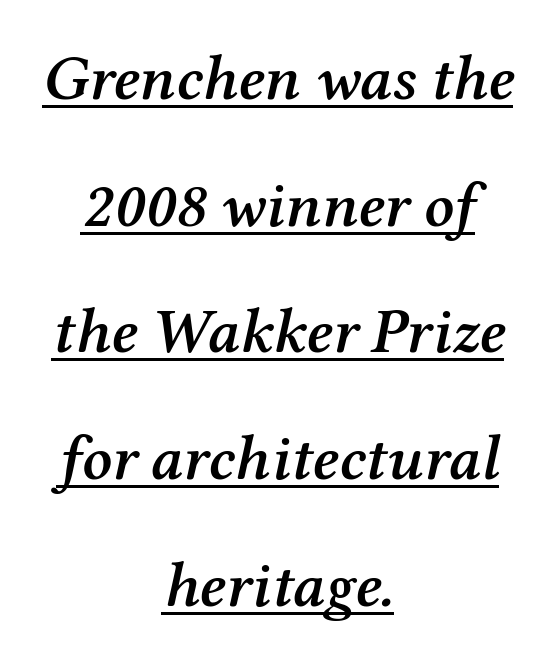
Q: Is the text bold? A: Semi-bold.
Q: Is the text italic (slanted)? A: Yes, it leans right by about 12 degrees.
Q: Is the typeface a serif or a sans-serif typeface? A: Serif.
Q: Is the text underlined? A: Yes.
Q: How is the paragraph aligned? A: Centered.
Q: Is the spacing between letters normal or unusually wide? A: Normal.
Q: Is the spacing between lines tight, normal or loose? A: Loose.
Q: Width (condensed, normal, or wide)? A: Normal.
Q: Stroke contrast? A: Medium.
Q: x-height? A: Medium.
Q: Monospaced? A: No.
